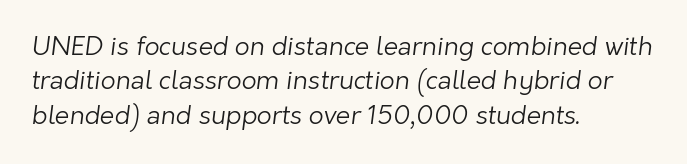
{"bold": "no", "underline": "no", "align": "left", "line_spacing": "normal", "line_spacing_ratio": 1.32, "letter_spacing": "normal", "letter_spacing_em": 0.0, "glyph_px": 26}
